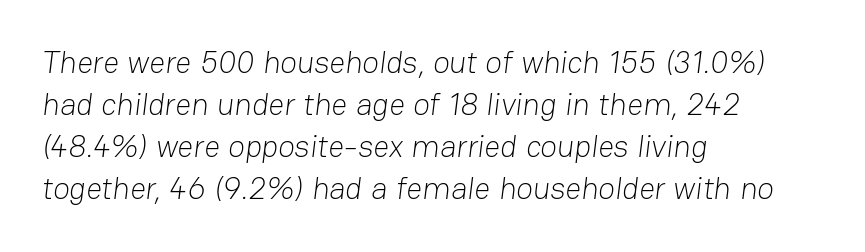
Bold? No — there's no thickening of the strokes. The passage shown stacks its lines at a standard gap. Descenders hang freely into open space. Note the varied advance widths — an 'i' is clearly narrower than an 'm'.
